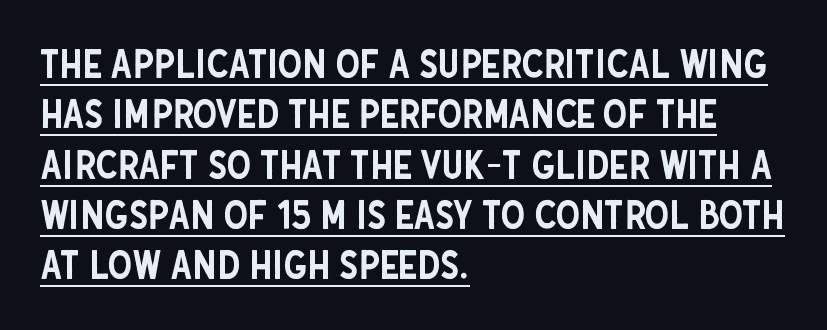
Q: Is the text italic (slanted)? A: No, it is upright.
Q: Is the typeface a serif or a sans-serif typeface? A: Sans-serif.
Q: Is the text underlined? A: Yes.
Q: How is the paragraph aligned? A: Left-aligned.
Q: Is the spacing between letters normal or unusually wide? A: Normal.
Q: Is the spacing between lines tight, normal or loose? A: Normal.
Q: Width (condensed, normal, or wide)? A: Condensed.
Q: Stroke contrast? A: Low.
Q: x-height? A: Large.
Q: Monospaced? A: No.
